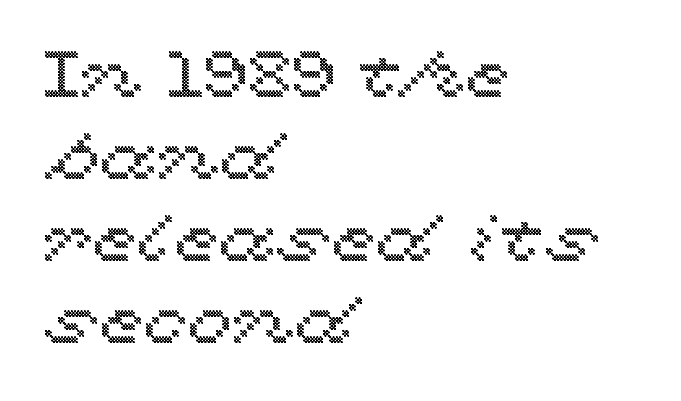
The image shows 65 px wide type; set left-aligned, normal line spacing (1.26x), normal letter spacing, not underlined; a medium x-height.
